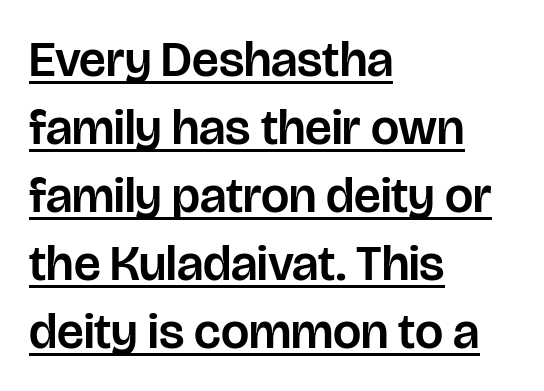
Q: Is the text italic (slanted)? A: No, it is upright.
Q: Is the typeface a serif or a sans-serif typeface? A: Sans-serif.
Q: Is the text underlined? A: Yes.
Q: How is the paragraph aligned? A: Left-aligned.
Q: Is the spacing between letters normal or unusually wide? A: Normal.
Q: Is the spacing between lines tight, normal or loose? A: Normal.
Q: Width (condensed, normal, or wide)? A: Normal.
Q: Stroke contrast? A: Low.
Q: x-height? A: Large.
Q: Monospaced? A: No.
